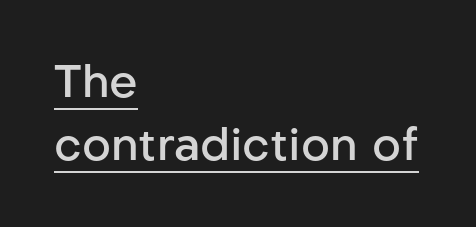
{"serif": "no", "italic": "no", "bold": "semi", "weight": "semibold", "width": "normal", "stroke_contrast": "low", "x_height": "medium", "monospaced": "no", "underline": "yes", "align": "left", "line_spacing": "normal", "line_spacing_ratio": 1.4, "letter_spacing": "normal", "letter_spacing_em": 0.0, "glyph_px": 45}
